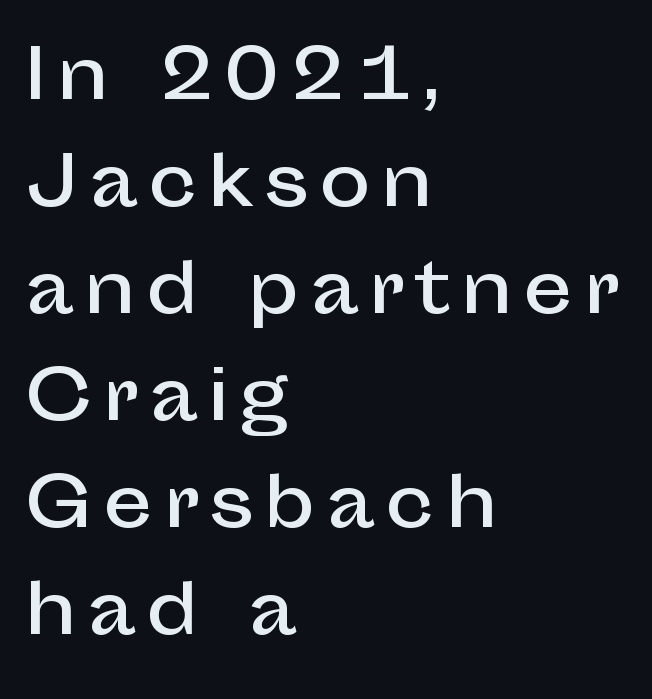
{"serif": "no", "italic": "no", "width": "normal", "stroke_contrast": "low", "x_height": "medium", "monospaced": "no", "underline": "no", "align": "left", "line_spacing": "normal", "line_spacing_ratio": 1.55, "glyph_px": 69}
